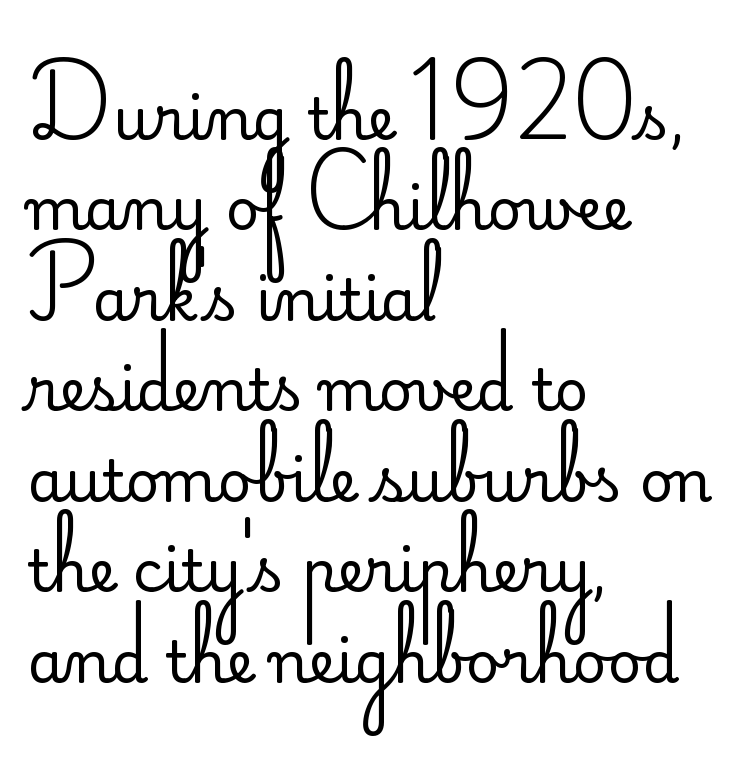
Quick note: not italic, upright. This is sans-serif lettering, the kind often seen on screens and signage. A typesetter would call this proportional, since set widths differ per character. Interline gaps are of average width in this sample.
